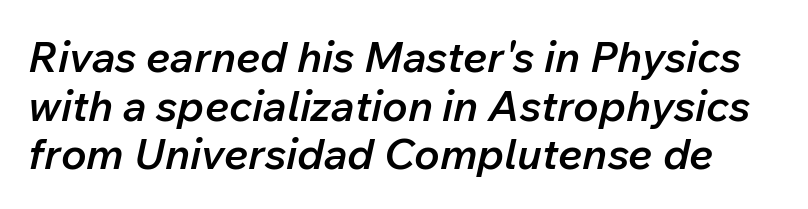
The image shows 43 px semibold type, italic (leaning right); set tight line spacing (1.13x), normal letter spacing, not underlined; low stroke contrast and a medium x-height.
